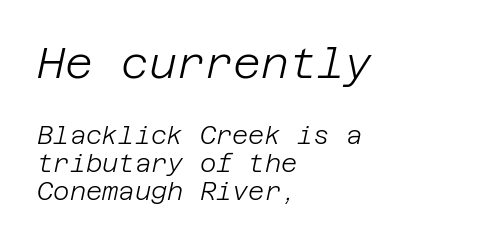
Q: Is the text bold? A: No.
Q: Is the text italic (slanted)? A: Yes, it leans right by about 12 degrees.
Q: Is the text underlined? A: No.
Q: How is the paragraph aligned? A: Left-aligned.
Q: Is the spacing between letters normal or unusually wide? A: Normal.
Q: Is the spacing between lines tight, normal or loose? A: Tight.
Q: Which block of text is set in a larger size, the first (top) or the second (bottom)? A: The first (top) one.
Q: Width (condensed, normal, or wide)? A: Normal.
Q: Stroke contrast? A: Low.
Q: x-height? A: Large.
